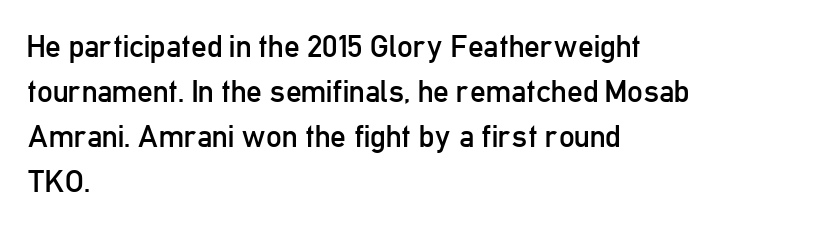
Q: Is the text bold? A: No.
Q: Is the text italic (slanted)? A: No, it is upright.
Q: Is the typeface a serif or a sans-serif typeface? A: Sans-serif.
Q: Is the text underlined? A: No.
Q: How is the paragraph aligned? A: Left-aligned.
Q: Is the spacing between letters normal or unusually wide? A: Normal.
Q: Is the spacing between lines tight, normal or loose? A: Normal.
Q: Width (condensed, normal, or wide)? A: Condensed.
Q: Stroke contrast? A: Low.
Q: x-height? A: Medium.
Q: Monospaced? A: No.
